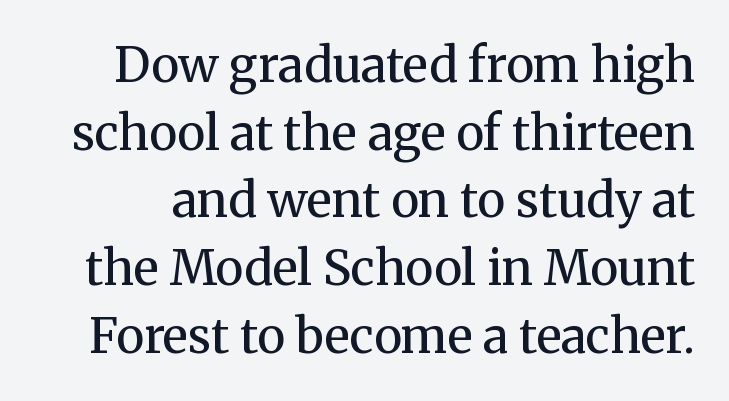
{"serif": "yes", "italic": "no", "bold": "no", "weight": "regular", "width": "normal", "stroke_contrast": "medium", "x_height": "medium", "monospaced": "no", "underline": "no", "line_spacing": "normal", "line_spacing_ratio": 1.41, "letter_spacing": "normal", "letter_spacing_em": 0.0, "glyph_px": 48}
